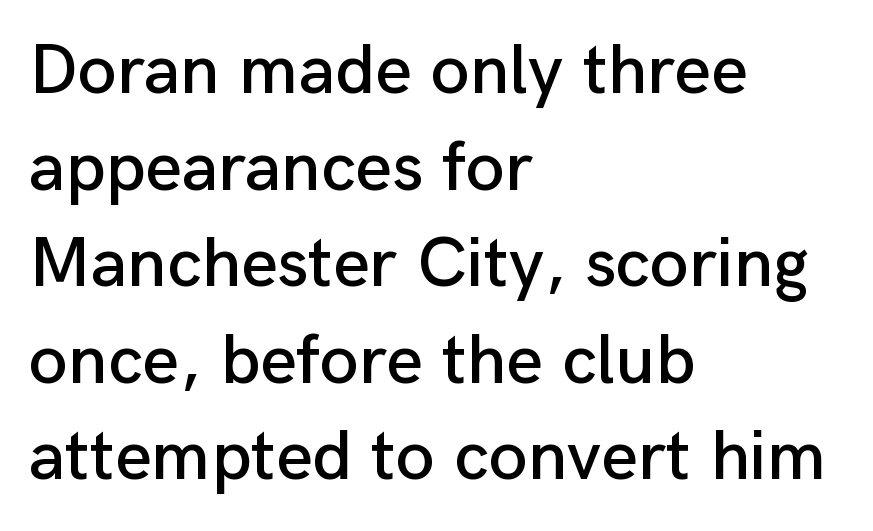
The image shows 71 px sans-serif type, upright; set left-aligned, normal line spacing (1.36x), normal letter spacing, not underlined; low stroke contrast and a medium x-height.
